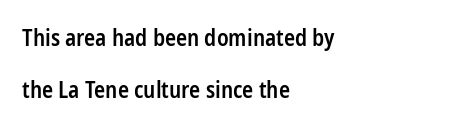
{"italic": "no", "bold": "semi", "underline": "no", "align": "left", "line_spacing": "loose", "line_spacing_ratio": 2.25, "letter_spacing": "normal", "letter_spacing_em": 0.0, "glyph_px": 23}
